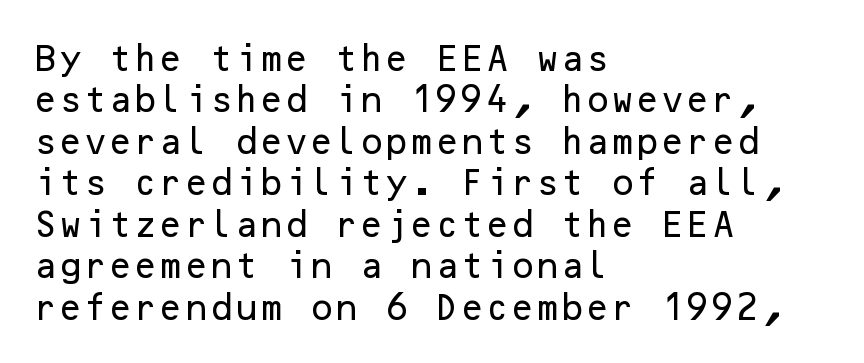
The gap between lines stays unmarked. Designer's note — italics off, roman on. Casual observation: everything's shoved over to the left. How would I describe the line gaps? Plain and ordinary. Look at the tracking — it's just the regular setting, nothing added. The characters display no serif detailing; their extremities are plain.
